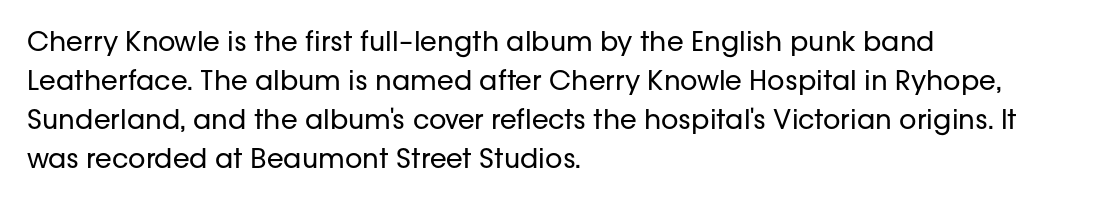
{"italic": "no", "bold": "no", "underline": "no", "align": "left", "line_spacing": "normal", "line_spacing_ratio": 1.44, "letter_spacing": "normal", "letter_spacing_em": 0.0, "glyph_px": 27}
